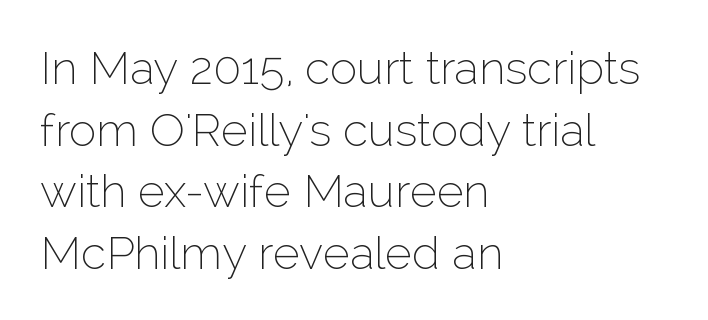
Weight: in the light-to-regular range. Each letter keeps its own natural width here, so spacing adapts to shape. Does the copy run flush right? No — it runs flush left. This block has exactly the height ordinary leading produces. Characters follow at the spacing the type designer built in.
